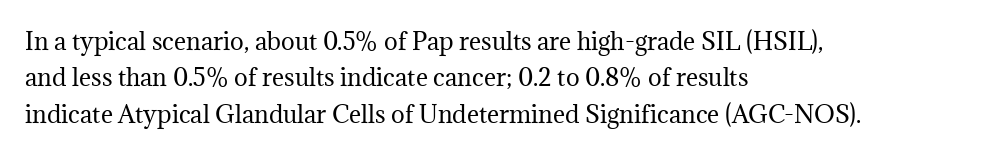
{"italic": "no", "bold": "no", "underline": "no", "align": "left", "line_spacing": "normal", "line_spacing_ratio": 1.58, "letter_spacing": "normal", "letter_spacing_em": 0.0, "glyph_px": 23}
